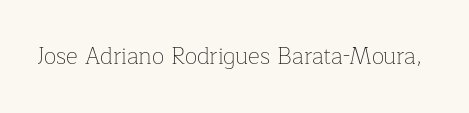
The type is set solid horizontally, with unmodified tracking. Words float on clear page, feet unadorned. A quiet, ordinary-to-light weight characterises the typeface. The type sits square on the baseline with zero lean.
